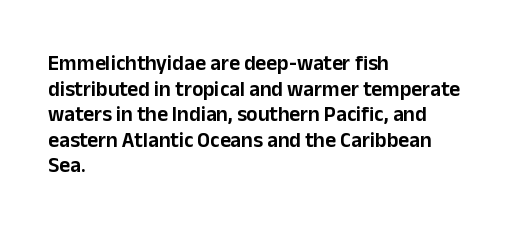
{"italic": "no", "underline": "no", "align": "left", "line_spacing_ratio": 1.22, "letter_spacing": "normal", "letter_spacing_em": 0.0, "glyph_px": 21}
